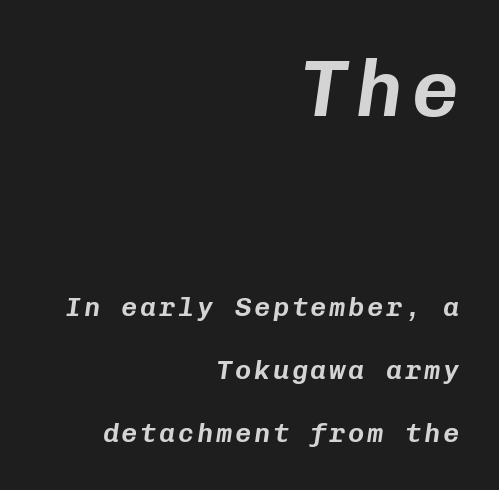
{"italic": "yes", "lean": "right", "slant_degrees": 8, "width": "normal", "stroke_contrast": "low", "x_height": "medium", "monospaced": "yes", "underline": "no", "align": "right", "line_spacing": "loose", "line_spacing_ratio": 2.33, "larger_block": "first", "size_ratio": 2.96, "glyph_px": 80}
